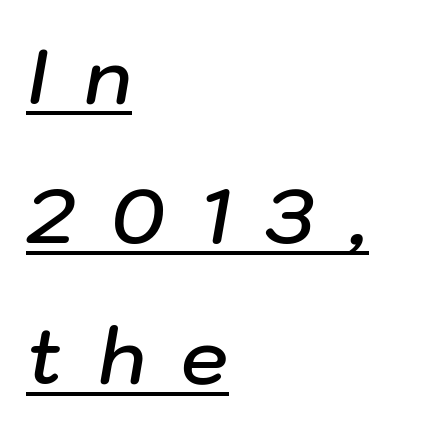
The image shows 75 px semibold type, italic (leaning right); set left-aligned, line spacing 1.87x, unusually wide letter spacing (+0.48 em), underlined; low stroke contrast and a medium x-height.
